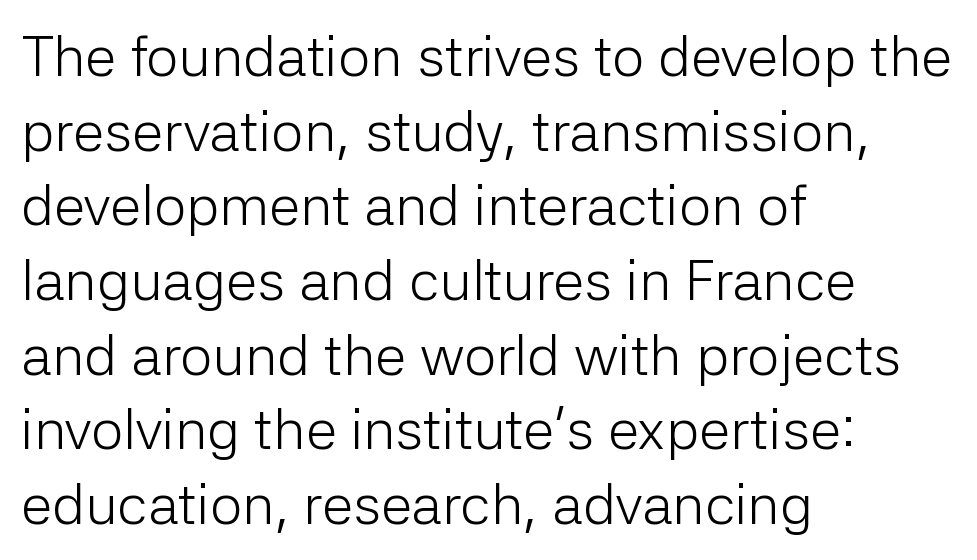
Q: Is the text bold? A: No.
Q: Is the text italic (slanted)? A: No, it is upright.
Q: Is the typeface a serif or a sans-serif typeface? A: Sans-serif.
Q: Is the text underlined? A: No.
Q: How is the paragraph aligned? A: Left-aligned.
Q: Is the spacing between letters normal or unusually wide? A: Normal.
Q: Is the spacing between lines tight, normal or loose? A: Normal.
Q: Width (condensed, normal, or wide)? A: Normal.
Q: Stroke contrast? A: Low.
Q: x-height? A: Medium.
Q: Monospaced? A: No.
